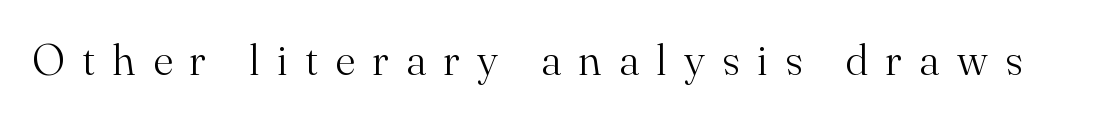
{"serif": "yes", "italic": "no", "bold": "no", "weight": "light", "width": "normal", "stroke_contrast": "medium", "x_height": "small", "monospaced": "no", "underline": "no", "letter_spacing": "wide", "letter_spacing_em": 0.4, "glyph_px": 43}
